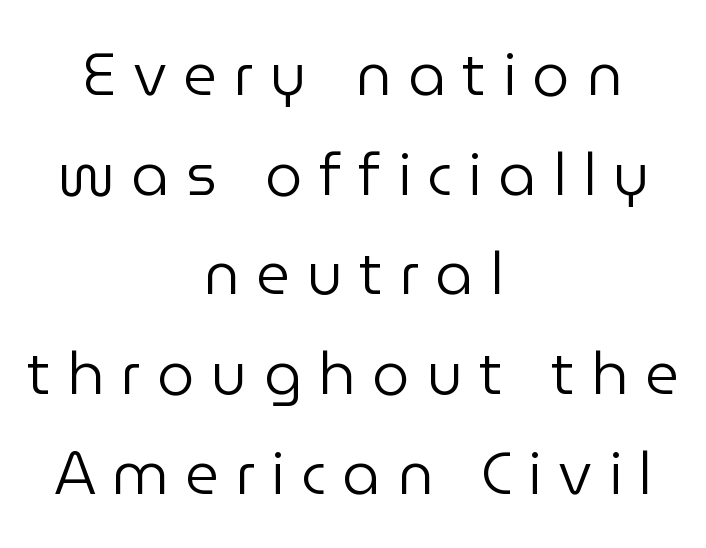
Q: Is the text bold? A: No.
Q: Is the text italic (slanted)? A: No, it is upright.
Q: Is the typeface a serif or a sans-serif typeface? A: Sans-serif.
Q: Is the text underlined? A: No.
Q: How is the paragraph aligned? A: Centered.
Q: Is the spacing between letters normal or unusually wide? A: Unusually wide.
Q: Is the spacing between lines tight, normal or loose? A: Normal.
Q: Width (condensed, normal, or wide)? A: Normal.
Q: Stroke contrast? A: Low.
Q: x-height? A: Medium.
Q: Monospaced? A: No.
